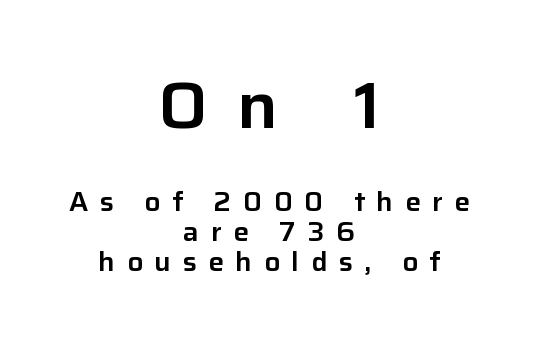
Q: Is the text italic (slanted)? A: No, it is upright.
Q: Is the typeface a serif or a sans-serif typeface? A: Sans-serif.
Q: Is the text underlined? A: No.
Q: How is the paragraph aligned? A: Centered.
Q: Is the spacing between letters normal or unusually wide? A: Unusually wide.
Q: Is the spacing between lines tight, normal or loose? A: Tight.
Q: Which block of text is set in a larger size, the first (top) or the second (bottom)? A: The first (top) one.
Q: Width (condensed, normal, or wide)? A: Normal.
Q: Stroke contrast? A: Low.
Q: x-height? A: Medium.
Q: Monospaced? A: No.
